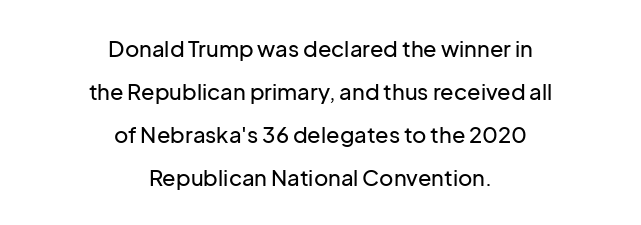
The image shows 22 px text type, upright; set centered, loose line spacing (1.95x), normal letter spacing, not underlined.
